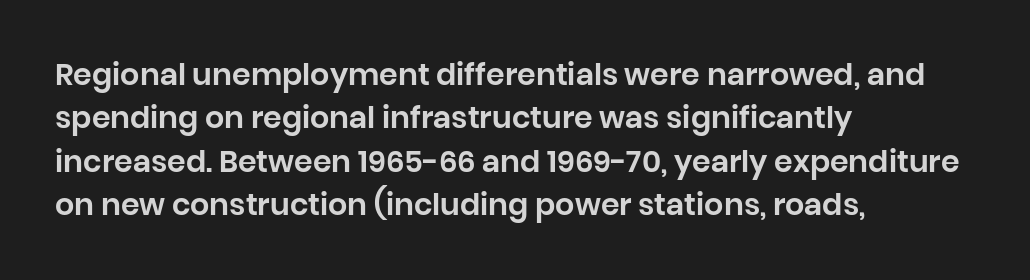
Unlike italic type, these characters show no tilt at all. These lines keep a tight, regular rhythm from letter to letter. Has an underline been added? It has not. Are there feet on the stems? There aren't — it's a sans.
